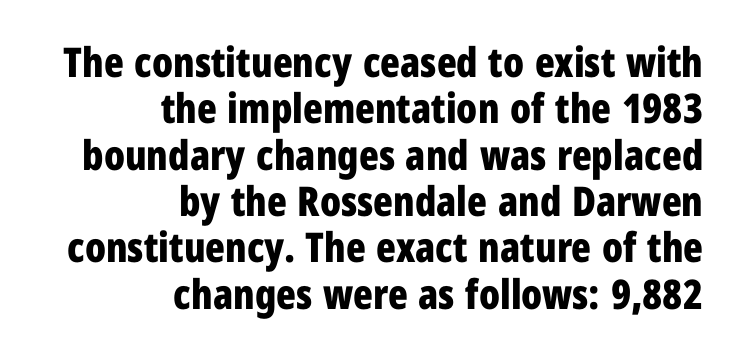
{"serif": "no", "italic": "no", "bold": "yes", "weight": "bold", "width": "condensed", "stroke_contrast": "low", "x_height": "medium", "monospaced": "no", "underline": "no", "align": "right", "line_spacing": "tight", "line_spacing_ratio": 1.13, "letter_spacing": "normal", "letter_spacing_em": 0.0, "glyph_px": 41}
